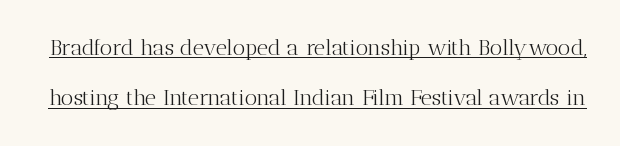
Q: Is the text bold? A: No.
Q: Is the text italic (slanted)? A: No, it is upright.
Q: Is the text underlined? A: Yes.
Q: Is the spacing between letters normal or unusually wide? A: Normal.
Q: Is the spacing between lines tight, normal or loose? A: Loose.
